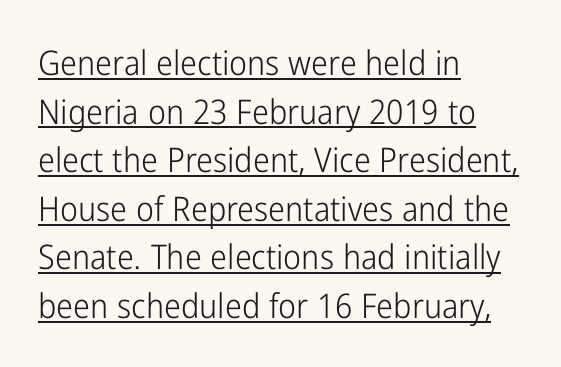
Q: Is the text bold? A: No.
Q: Is the text italic (slanted)? A: No, it is upright.
Q: Is the typeface a serif or a sans-serif typeface? A: Sans-serif.
Q: Is the text underlined? A: Yes.
Q: How is the paragraph aligned? A: Left-aligned.
Q: Is the spacing between letters normal or unusually wide? A: Normal.
Q: Is the spacing between lines tight, normal or loose? A: Normal.
Q: Width (condensed, normal, or wide)? A: Condensed.
Q: Stroke contrast? A: Low.
Q: x-height? A: Medium.
Q: Monospaced? A: No.
